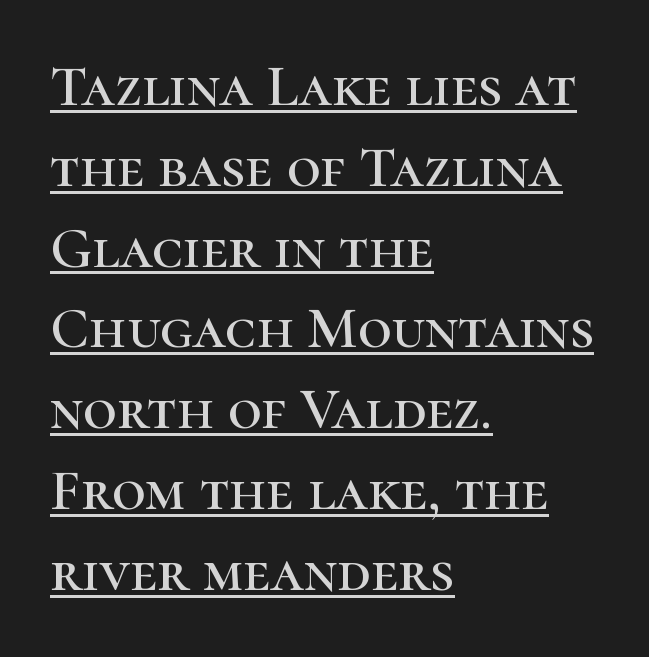
{"serif": "yes", "italic": "no", "width": "normal", "stroke_contrast": "high", "x_height": "medium", "monospaced": "no", "underline": "yes", "align": "left", "line_spacing": "normal", "line_spacing_ratio": 1.37, "letter_spacing": "normal", "letter_spacing_em": 0.0, "glyph_px": 59}
